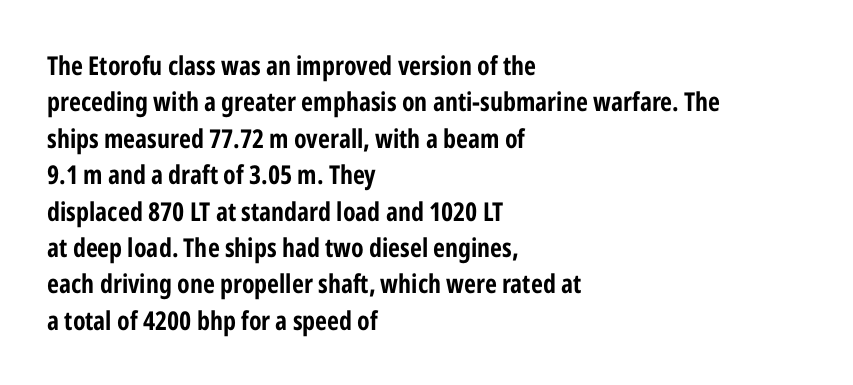
Characters remain perfectly vertical along every line. The passage is arranged the way most books set body copy — flush left. These lines sit exactly where default settings would place them. Nobody touched the tracking dial on this one. Descender tails drop into unmarked territory. Is the type bold? Yes — the strokes are clearly thick and heavy.
